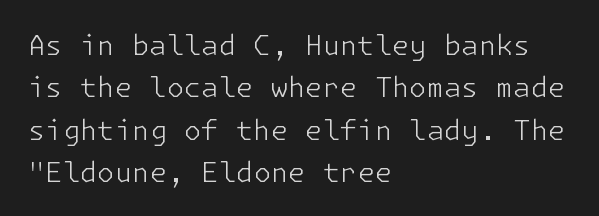
Line spacing here is normal. Each word holds together tightly as a unit, with standard inter-letter gaps. The axis of the letterforms is exactly vertical. These lines are set flush left with a ragged right edge.
